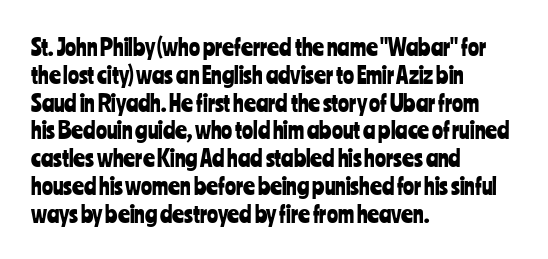
Here the glyphs are tracked normally, forming tight word shapes. The specimen omits any rule beneath the text block's lines. Vertical strokes here are truly vertical. The lines in this sample share a left origin and differ only in where they stop.
